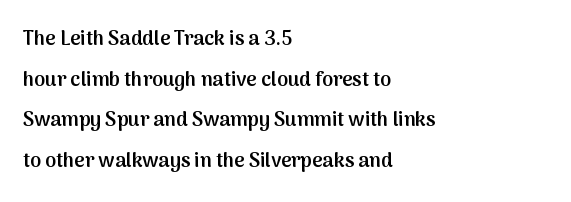
Q: Is the text bold? A: Semi-bold.
Q: Is the text italic (slanted)? A: No, it is upright.
Q: Is the text underlined? A: No.
Q: How is the paragraph aligned? A: Left-aligned.
Q: Is the spacing between letters normal or unusually wide? A: Normal.
Q: Is the spacing between lines tight, normal or loose? A: Loose.
